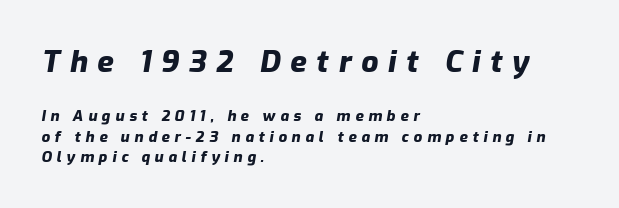
{"italic": "yes", "lean": "right", "slant_degrees": 9, "bold": "yes", "weight": "heavy", "width": "normal", "stroke_contrast": "low", "x_height": "medium", "monospaced": "no", "underline": "no", "align": "left", "line_spacing": "normal", "line_spacing_ratio": 1.35, "letter_spacing": "wide", "letter_spacing_em": 0.32, "larger_block": "first", "size_ratio": 2.0, "glyph_px": 30}
